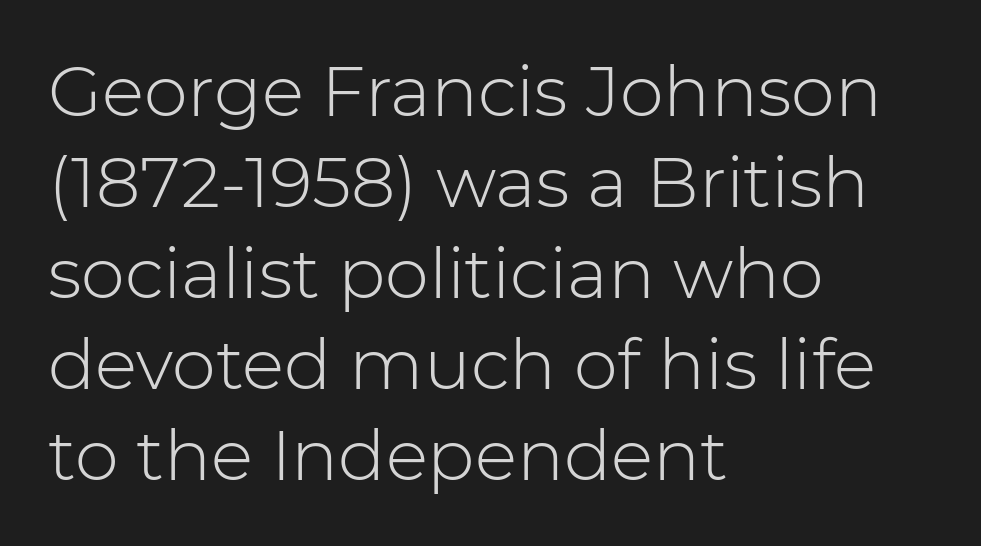
Q: Is the text bold? A: No.
Q: Is the text italic (slanted)? A: No, it is upright.
Q: Is the typeface a serif or a sans-serif typeface? A: Sans-serif.
Q: Is the text underlined? A: No.
Q: How is the paragraph aligned? A: Left-aligned.
Q: Is the spacing between letters normal or unusually wide? A: Normal.
Q: Is the spacing between lines tight, normal or loose? A: Normal.
Q: Width (condensed, normal, or wide)? A: Normal.
Q: Stroke contrast? A: Low.
Q: x-height? A: Medium.
Q: Monospaced? A: No.
